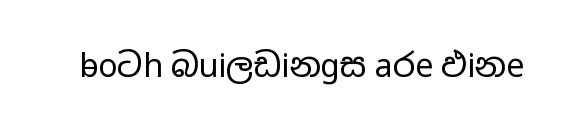
The image shows 32 px regular-weight, wide sans-serif type, upright; set normal letter spacing, not underlined; low stroke contrast and a medium x-height.
